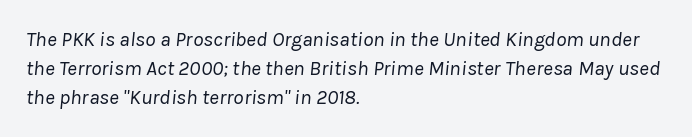
Unmarked baselines from the first word to the last. Vertical stems look standard width or narrower in stroke. Horizontally, the lines are justified to the leading edge only. Tracking here is standard; glyphs follow each other at the usual distance. Compared with ordinary roman type, these characters are visibly tilted.
